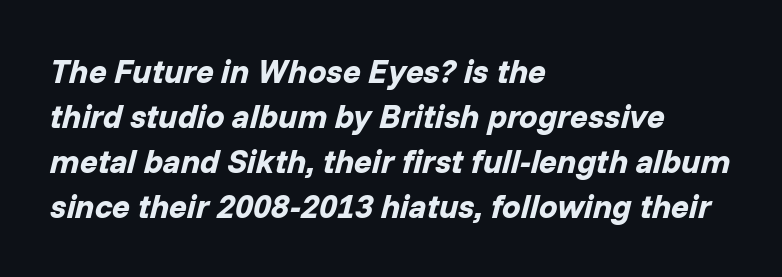
The passage shown stacks its lines at a standard gap. Typeset ragged right — the left edge is the straight one. These lines are rendered in a variable-pitch font. Unmarked baselines from the first word to the last.
